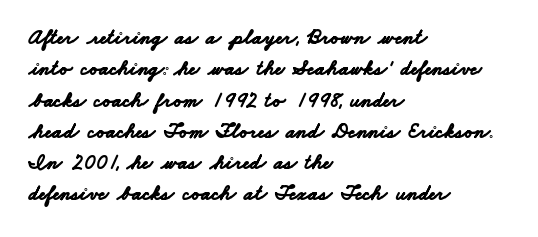
Q: Is the text bold? A: Yes.
Q: Is the text underlined? A: No.
Q: How is the paragraph aligned? A: Left-aligned.
Q: Is the spacing between letters normal or unusually wide? A: Normal.
Q: Is the spacing between lines tight, normal or loose? A: Normal.
